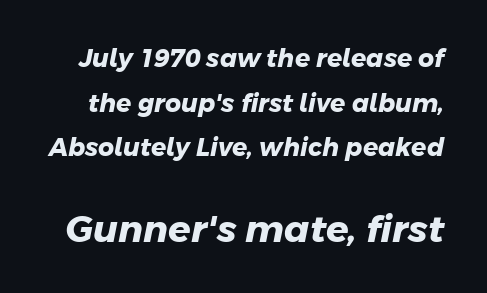
Q: Is the text bold? A: Yes.
Q: Is the typeface a serif or a sans-serif typeface? A: Sans-serif.
Q: Is the text underlined? A: No.
Q: Is the spacing between letters normal or unusually wide? A: Normal.
Q: Which block of text is set in a larger size, the first (top) or the second (bottom)? A: The second (bottom) one.
Q: Width (condensed, normal, or wide)? A: Normal.
Q: Stroke contrast? A: Low.
Q: x-height? A: Medium.
Q: Monospaced? A: No.
